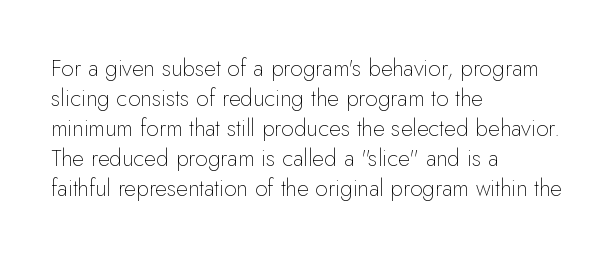
The image shows 23 px text type, upright; set left-aligned, normal line spacing (1.3x), normal letter spacing, not underlined.
